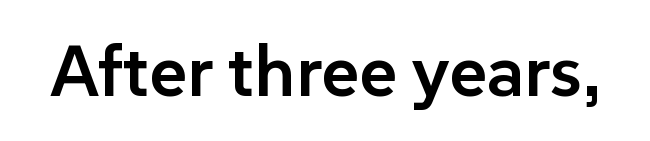
Q: Is the text bold? A: Semi-bold.
Q: Is the text italic (slanted)? A: No, it is upright.
Q: Is the typeface a serif or a sans-serif typeface? A: Sans-serif.
Q: Is the text underlined? A: No.
Q: Is the spacing between letters normal or unusually wide? A: Normal.
Q: Width (condensed, normal, or wide)? A: Normal.
Q: Stroke contrast? A: Low.
Q: x-height? A: Medium.
Q: Monospaced? A: No.
